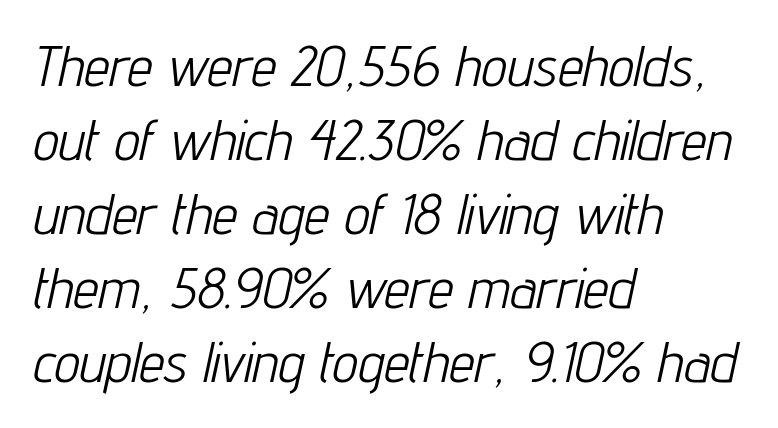
Look at the tracking — it's just the regular setting, nothing added. Reading down the block, your eye returns to a fixed left position each line. Ink coverage per letter is moderate at most. The foot of each line stays bare and open. This is oblique type, the kind used for emphasis or titles. Note the varied advance widths — an 'i' is clearly narrower than an 'm'.
